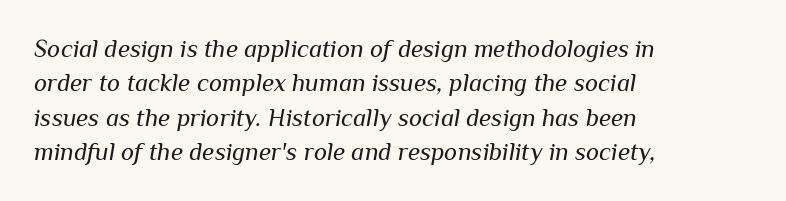
The image shows 25 px text type, italic (leaning right); set left-aligned, normal line spacing (1.38x), normal letter spacing, not underlined.
